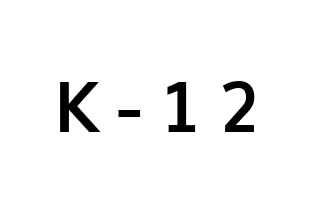
{"serif": "no", "italic": "no", "bold": "yes", "weight": "semibold", "width": "normal", "stroke_contrast": "low", "x_height": "medium", "monospaced": "no", "underline": "no", "letter_spacing": "wide", "letter_spacing_em": 0.24, "glyph_px": 70}
